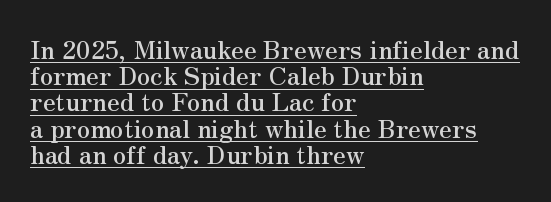
Q: Is the text italic (slanted)? A: No, it is upright.
Q: Is the text underlined? A: Yes.
Q: How is the paragraph aligned? A: Left-aligned.
Q: Is the spacing between letters normal or unusually wide? A: Normal.
Q: Is the spacing between lines tight, normal or loose? A: Tight.
